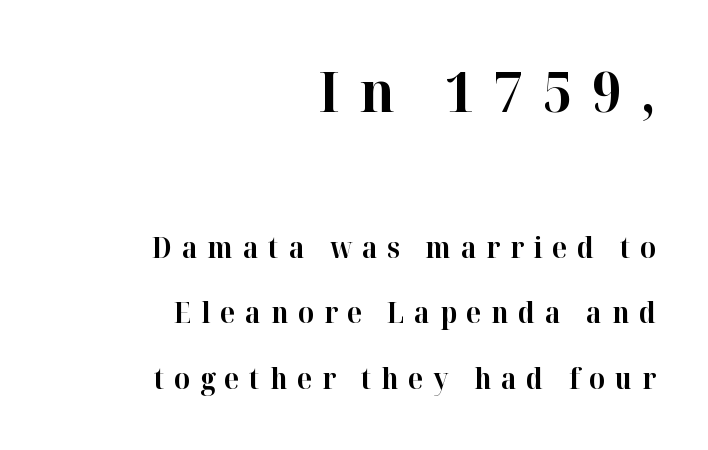
Q: Is the text bold? A: Yes.
Q: Is the text italic (slanted)? A: No, it is upright.
Q: Is the typeface a serif or a sans-serif typeface? A: Serif.
Q: Is the text underlined? A: No.
Q: How is the paragraph aligned? A: Right-aligned.
Q: Is the spacing between letters normal or unusually wide? A: Unusually wide.
Q: Is the spacing between lines tight, normal or loose? A: Loose.
Q: Which block of text is set in a larger size, the first (top) or the second (bottom)? A: The first (top) one.
Q: Width (condensed, normal, or wide)? A: Normal.
Q: Stroke contrast? A: High.
Q: x-height? A: Medium.
Q: Monospaced? A: No.
